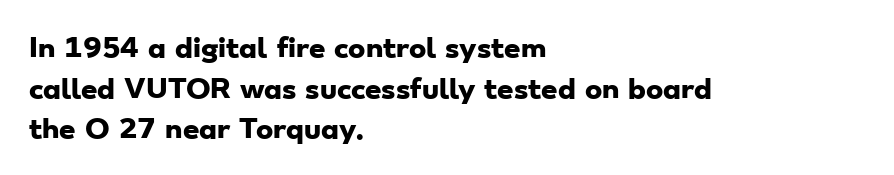
{"bold": "yes", "underline": "no", "align": "left", "line_spacing": "normal", "line_spacing_ratio": 1.56, "letter_spacing": "normal", "letter_spacing_em": 0.0, "glyph_px": 26}
